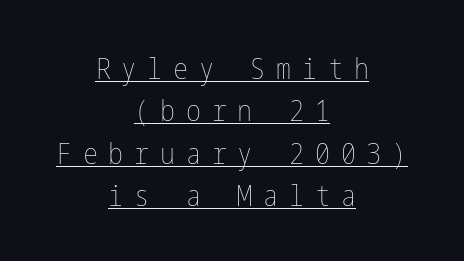
Q: Is the text bold? A: No.
Q: Is the text italic (slanted)? A: No, it is upright.
Q: Is the text underlined? A: Yes.
Q: How is the paragraph aligned? A: Centered.
Q: Is the spacing between letters normal or unusually wide? A: Unusually wide.
Q: Is the spacing between lines tight, normal or loose? A: Normal.
Q: Width (condensed, normal, or wide)? A: Condensed.
Q: Stroke contrast? A: Low.
Q: x-height? A: Medium.
